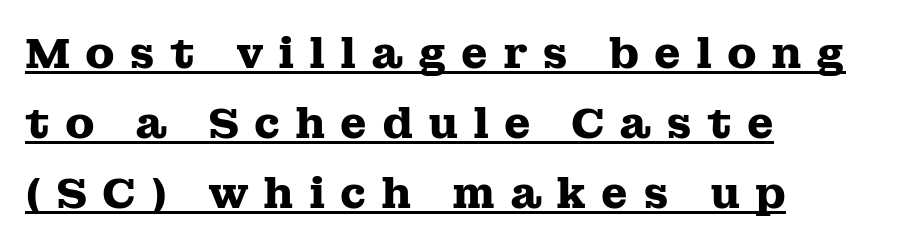
Small tapered or slab feet sit at the stroke ends, so this counts as serif. The face used here is proportionally spaced, like ordinary book or web type. The glyphs have the mass of a bold cut. Each new line begins a customary step beneath the previous one.
